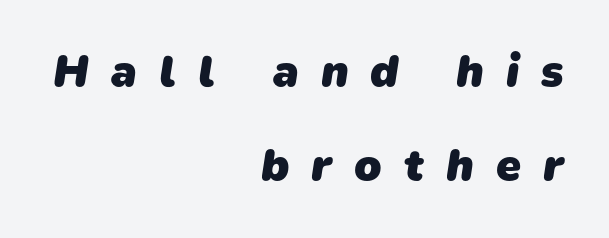
The image shows 45 px heavy sans-serif type; set right-aligned, loose line spacing (2.1x), unusually wide letter spacing (+0.49 em), not underlined; low stroke contrast and a medium x-height.
